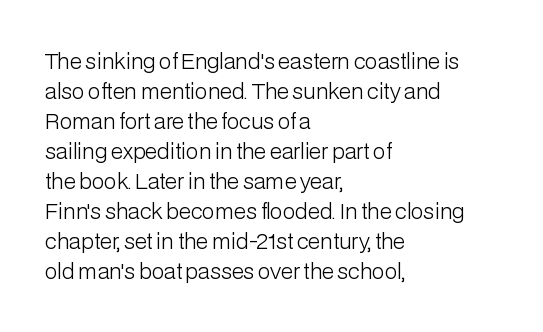
The image shows 21 px text type, upright; set left-aligned, normal line spacing (1.43x), normal letter spacing, not underlined.
